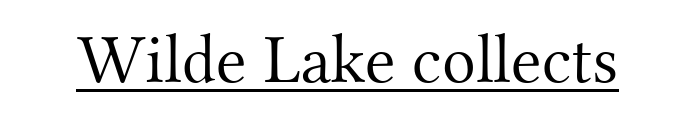
Q: Is the text bold? A: No.
Q: Is the text italic (slanted)? A: No, it is upright.
Q: Is the typeface a serif or a sans-serif typeface? A: Serif.
Q: Is the text underlined? A: Yes.
Q: Is the spacing between letters normal or unusually wide? A: Normal.
Q: Width (condensed, normal, or wide)? A: Normal.
Q: Stroke contrast? A: Medium.
Q: x-height? A: Small.
Q: Monospaced? A: No.
